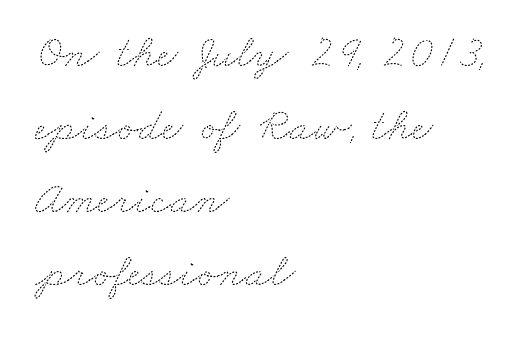
The image shows 46 px thin, wide type; set left-aligned, normal line spacing (1.59x), normal letter spacing, not underlined; medium stroke contrast and a small x-height.
